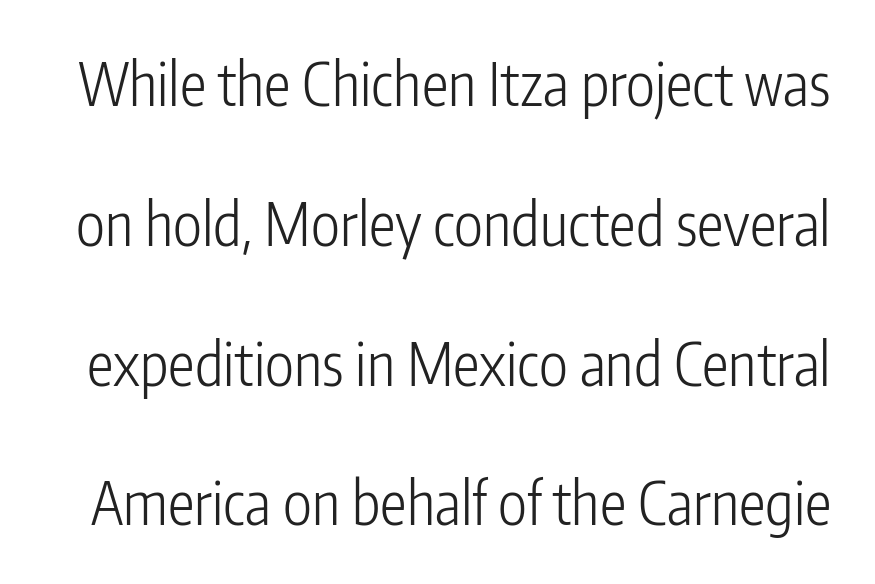
{"serif": "no", "italic": "no", "bold": "no", "weight": "light", "width": "condensed", "stroke_contrast": "low", "x_height": "medium", "monospaced": "no", "underline": "no", "line_spacing": "loose", "line_spacing_ratio": 2.33, "letter_spacing": "normal", "letter_spacing_em": 0.0, "glyph_px": 60}
